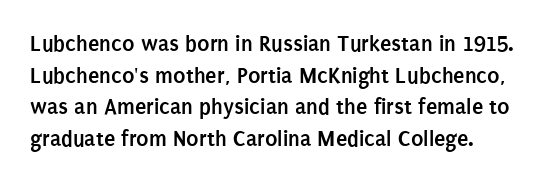
Q: Is the text bold? A: Yes.
Q: Is the text italic (slanted)? A: No, it is upright.
Q: Is the text underlined? A: No.
Q: Is the spacing between letters normal or unusually wide? A: Normal.
Q: Is the spacing between lines tight, normal or loose? A: Normal.
